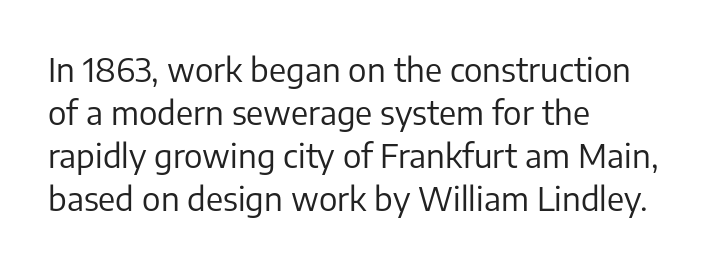
Q: Is the text bold? A: No.
Q: Is the text italic (slanted)? A: No, it is upright.
Q: Is the typeface a serif or a sans-serif typeface? A: Sans-serif.
Q: Is the text underlined? A: No.
Q: How is the paragraph aligned? A: Left-aligned.
Q: Is the spacing between letters normal or unusually wide? A: Normal.
Q: Is the spacing between lines tight, normal or loose? A: Normal.
Q: Width (condensed, normal, or wide)? A: Normal.
Q: Stroke contrast? A: Low.
Q: x-height? A: Medium.
Q: Monospaced? A: No.
